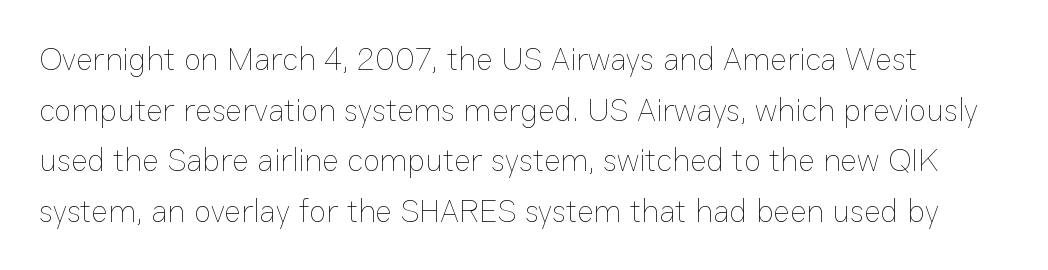
{"italic": "no", "bold": "no", "weight": "thin", "width": "normal", "stroke_contrast": "low", "x_height": "medium", "monospaced": "no", "underline": "no", "line_spacing": "normal", "line_spacing_ratio": 1.58, "letter_spacing": "normal", "letter_spacing_em": 0.0, "glyph_px": 32}
